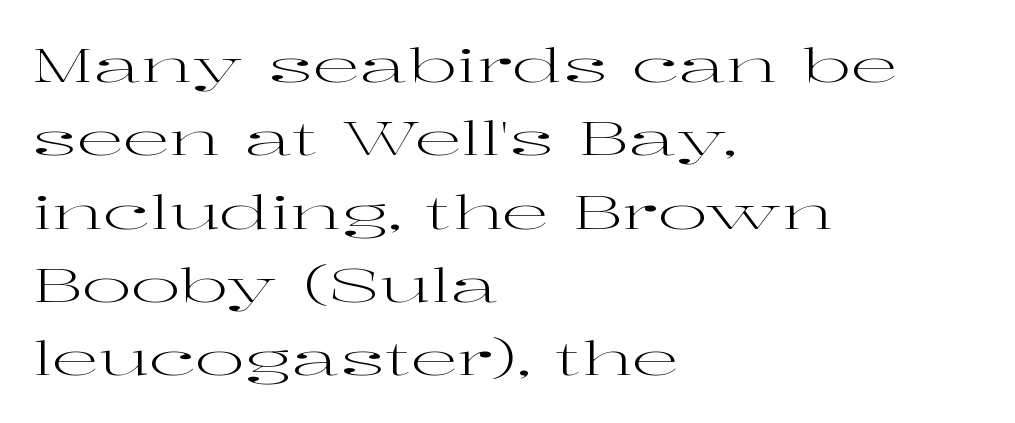
Q: Is the text bold? A: No.
Q: Is the text italic (slanted)? A: No, it is upright.
Q: Is the typeface a serif or a sans-serif typeface? A: Serif.
Q: Is the text underlined? A: No.
Q: How is the paragraph aligned? A: Left-aligned.
Q: Is the spacing between letters normal or unusually wide? A: Normal.
Q: Is the spacing between lines tight, normal or loose? A: Normal.
Q: Width (condensed, normal, or wide)? A: Wide.
Q: Stroke contrast? A: High.
Q: x-height? A: Medium.
Q: Monospaced? A: No.
